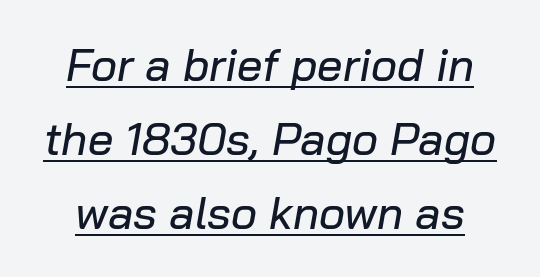
Q: Is the text italic (slanted)? A: Yes, it leans right by about 10 degrees.
Q: Is the text underlined? A: Yes.
Q: Is the spacing between letters normal or unusually wide? A: Normal.
Q: Is the spacing between lines tight, normal or loose? A: Normal.
Q: Width (condensed, normal, or wide)? A: Normal.
Q: Stroke contrast? A: Low.
Q: x-height? A: Medium.
Q: Monospaced? A: No.
